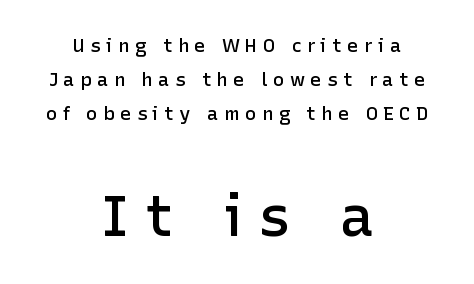
{"serif": "no", "italic": "no", "bold": "semi", "weight": "semibold", "width": "normal", "stroke_contrast": "low", "x_height": "medium", "monospaced": "no", "underline": "no", "align": "center", "line_spacing_ratio": 1.79, "letter_spacing": "wide", "letter_spacing_em": 0.28, "larger_block": "second", "size_ratio": 3.0, "glyph_px": 57}
